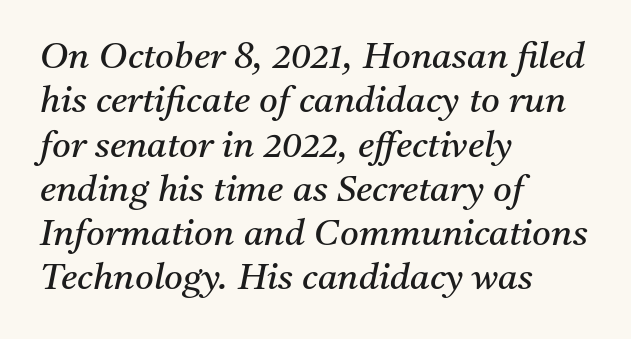
{"serif": "yes", "italic": "yes", "lean": "right", "slant_degrees": 11, "bold": "no", "weight": "regular", "width": "normal", "stroke_contrast": "medium", "x_height": "medium", "monospaced": "no", "underline": "no", "align": "left", "line_spacing_ratio": 1.23, "letter_spacing": "normal", "letter_spacing_em": 0.0, "glyph_px": 36}
